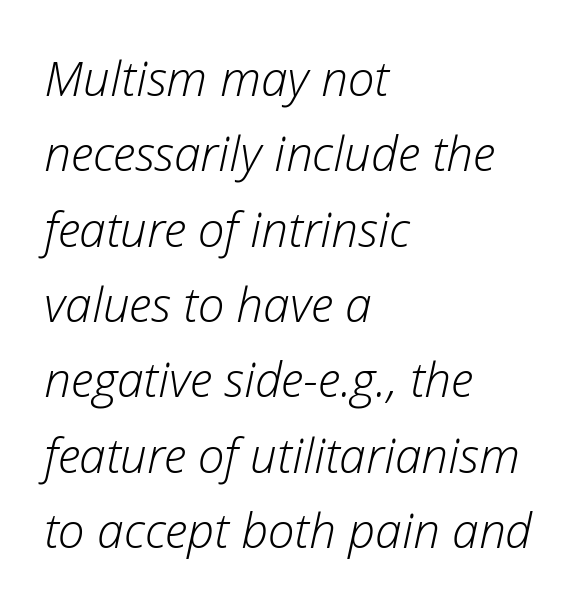
The image shows 48 px light type, italic (leaning right); set left-aligned, normal line spacing (1.57x), normal letter spacing, not underlined; low stroke contrast and a medium x-height.
